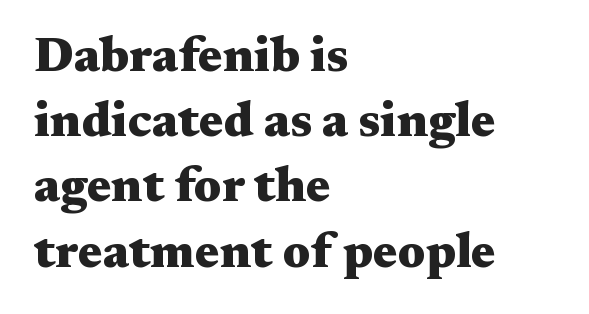
Compared with typical body copy, the letter spacing here is the same. Honestly, the row spacing looks completely unremarkable. Yep, those are serifs on the letters. A typesetter would call this proportional, since set widths differ per character.
